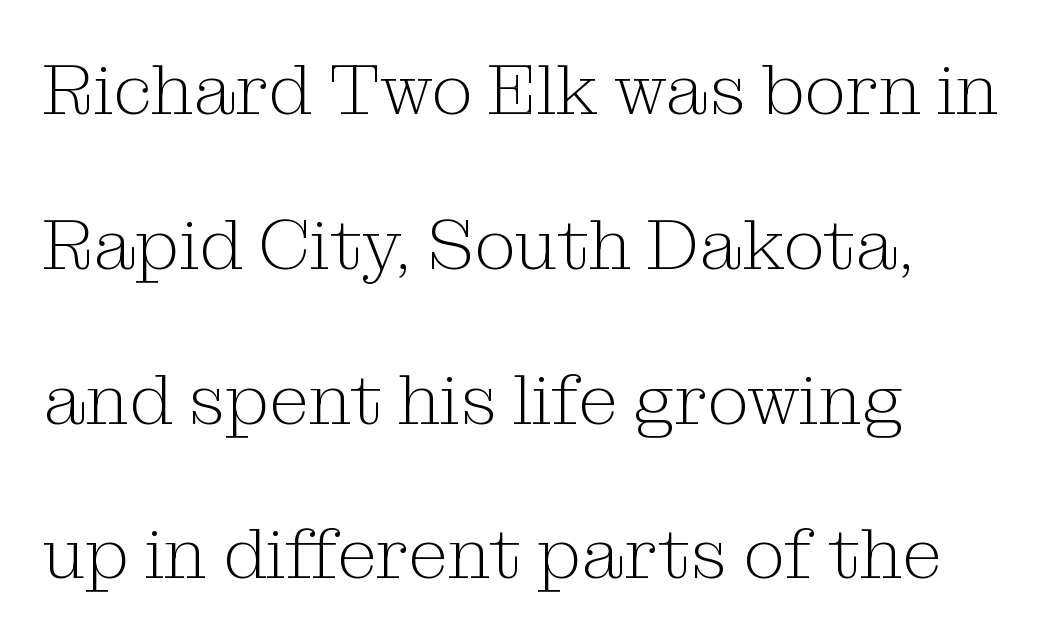
The image shows 72 px light serif type, upright; set left-aligned, loose line spacing (2.15x), normal letter spacing, not underlined; medium stroke contrast and a medium x-height.
